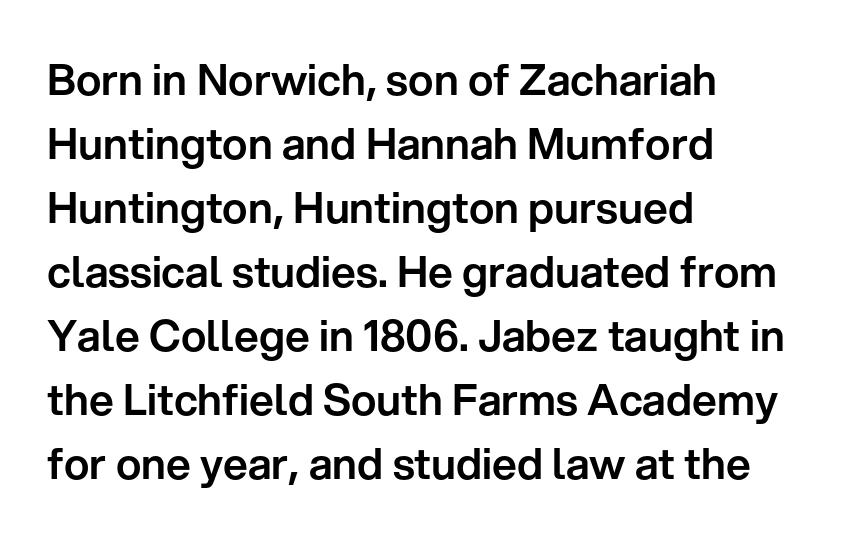
If you drew a line through each stem, it would be perfectly vertical. Vertical spacing — default. The horizontal fit of the characters is conventional and even. The glyphs are unaccompanied by any horizontal stroke below them. These lines are rendered in a variable-pitch font.
